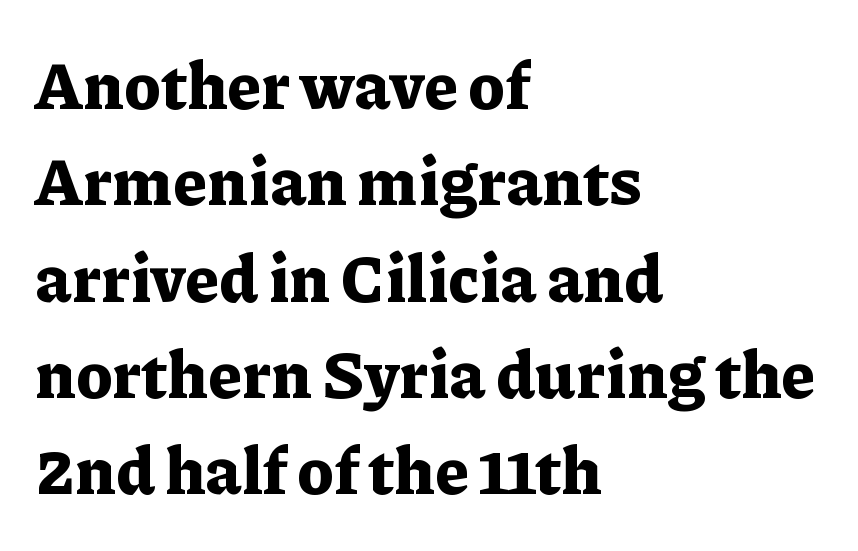
Ascenders rise straight up at ninety degrees. The horizontal fit of the characters is conventional and even. The designer left line spacing at the default. Heavy-handed strokes throughout: this text is bold.
